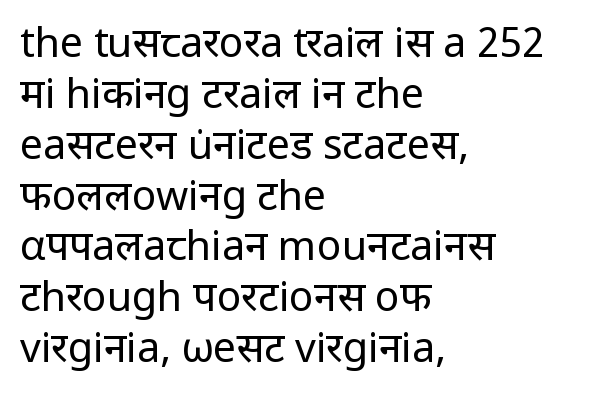
Q: Is the text bold? A: No.
Q: Is the text italic (slanted)? A: No, it is upright.
Q: Is the typeface a serif or a sans-serif typeface? A: Sans-serif.
Q: Is the text underlined? A: No.
Q: How is the paragraph aligned? A: Left-aligned.
Q: Is the spacing between letters normal or unusually wide? A: Normal.
Q: Width (condensed, normal, or wide)? A: Normal.
Q: Stroke contrast? A: Low.
Q: x-height? A: Medium.
Q: Monospaced? A: No.
